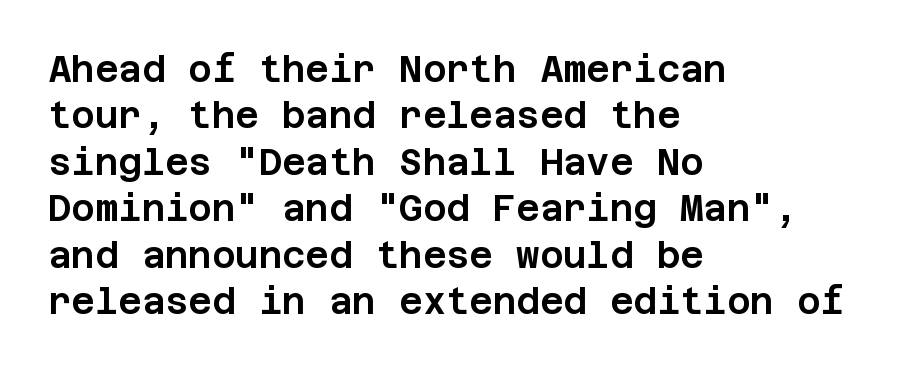
{"serif": "no", "italic": "no", "width": "normal", "stroke_contrast": "low", "x_height": "large", "underline": "no", "align": "left", "line_spacing": "normal", "line_spacing_ratio": 1.29, "letter_spacing": "normal", "letter_spacing_em": 0.0, "glyph_px": 36}
